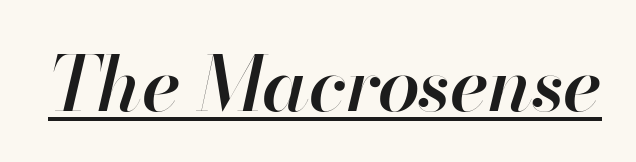
Characters are canted at an angle relative to the baseline's perpendicular. Honestly, the underline is the first thing you notice here. Each letter keeps its own natural width here, so spacing adapts to shape. Semibold letterforms, between regular and bold. A typesetter would call this zero additional tracking.
